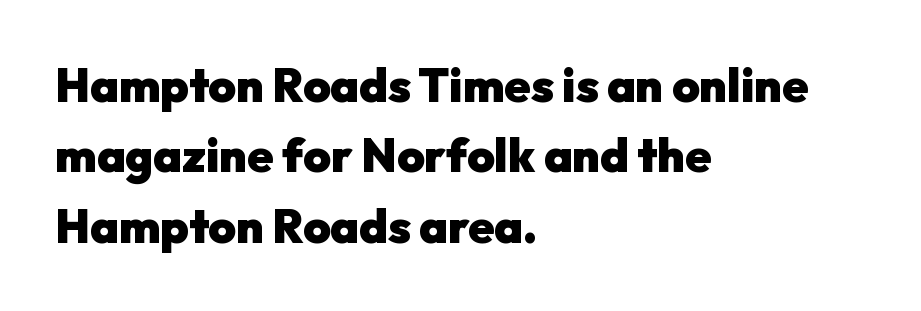
The image shows 47 px heavy sans-serif type, upright; set left-aligned, normal line spacing (1.5x), normal letter spacing, not underlined; low stroke contrast and a medium x-height.
